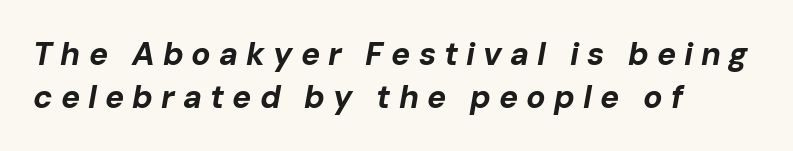
{"italic": "yes", "lean": "right", "slant_degrees": 10, "bold": "yes", "weight": "bold", "width": "normal", "stroke_contrast": "low", "x_height": "medium", "monospaced": "no", "underline": "no", "align": "left", "line_spacing": "normal", "line_spacing_ratio": 1.33, "letter_spacing": "wide", "letter_spacing_em": 0.25, "glyph_px": 32}
